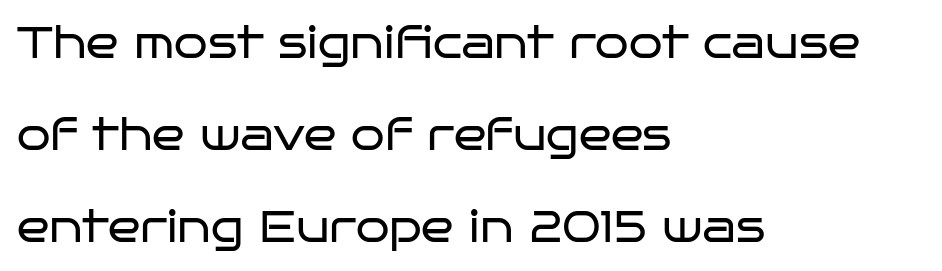
The specimen reads as upright at a glance. Type without underlining. Rows of type keep a wide berth in the vertical direction. The typesetter chose a ragged-right arrangement here.
